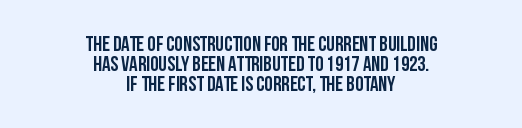
The strip under each line holds only bare page. Observe the ordinary spacing: letters are neighbours, not strangers. The setting favours the middle, as headings and verse often do. Upright lettering throughout.
